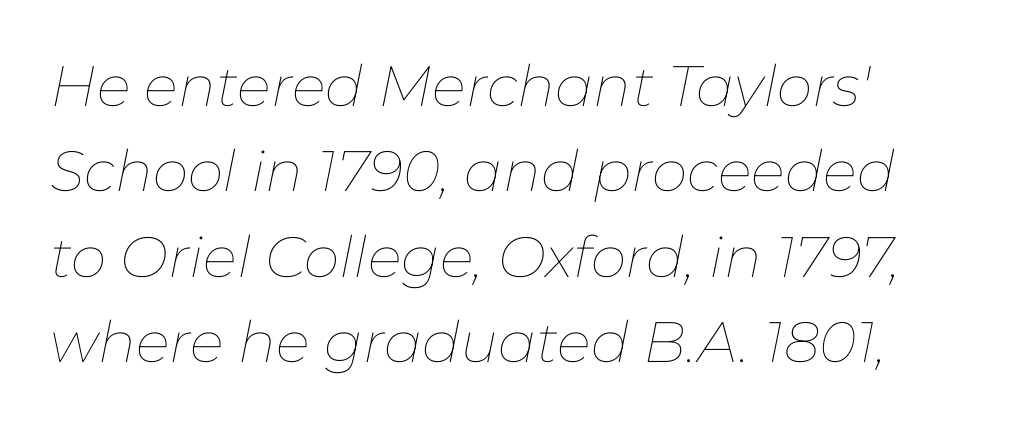
Q: Is the text bold? A: No.
Q: Is the text italic (slanted)? A: Yes, it leans right by about 11 degrees.
Q: Is the text underlined? A: No.
Q: Is the spacing between letters normal or unusually wide? A: Normal.
Q: Is the spacing between lines tight, normal or loose? A: Normal.
Q: Width (condensed, normal, or wide)? A: Normal.
Q: Stroke contrast? A: Low.
Q: x-height? A: Medium.
Q: Monospaced? A: No.
